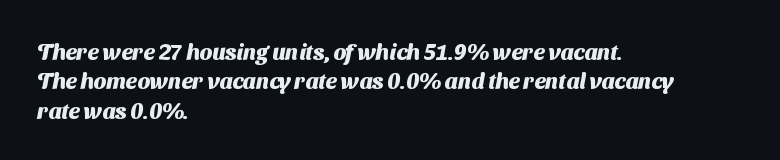
The image shows 22 px bold type; set left-aligned, normal line spacing (1.33x), normal letter spacing, not underlined.
